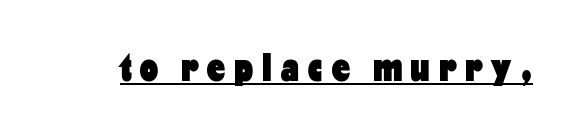
The image shows 40 px heavy, condensed sans-serif type, upright; set unusually wide letter spacing (+0.23 em), underlined; low stroke contrast and a medium x-height.
